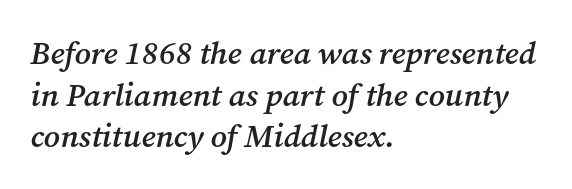
{"serif": "yes", "italic": "yes", "lean": "right", "slant_degrees": 12, "bold": "semi", "weight": "semibold", "width": "normal", "stroke_contrast": "medium", "x_height": "medium", "monospaced": "no", "underline": "no", "align": "left", "line_spacing": "normal", "line_spacing_ratio": 1.3, "letter_spacing": "normal", "letter_spacing_em": 0.0, "glyph_px": 32}
